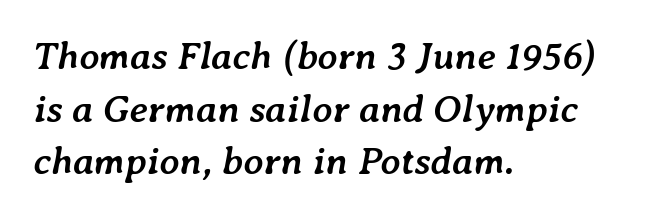
Q: Is the text bold? A: Yes.
Q: Is the text italic (slanted)? A: Yes, it leans right by about 7 degrees.
Q: Is the text underlined? A: No.
Q: How is the paragraph aligned? A: Left-aligned.
Q: Is the spacing between letters normal or unusually wide? A: Normal.
Q: Is the spacing between lines tight, normal or loose? A: Normal.
Q: Width (condensed, normal, or wide)? A: Normal.
Q: Stroke contrast? A: Low.
Q: x-height? A: Medium.
Q: Monospaced? A: No.
